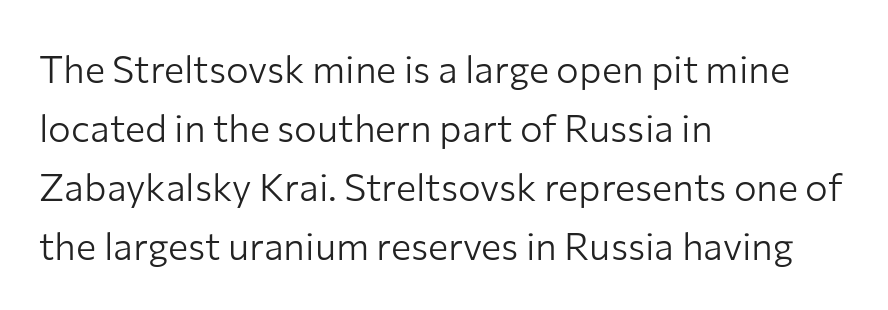
If you drew a ruler down the left edge, every line would touch it. The letters advance in unequal steps, a hallmark of proportional type. Observe the ordinary spacing: letters are neighbours, not strangers. In terms of posture, this sample is upright. Quick note: underline off.
